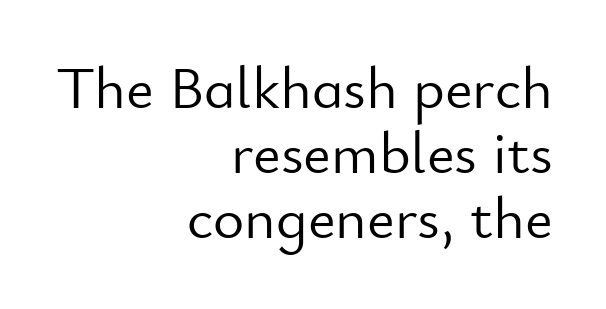
Q: Is the text bold? A: No.
Q: Is the text italic (slanted)? A: No, it is upright.
Q: Is the typeface a serif or a sans-serif typeface? A: Sans-serif.
Q: Is the text underlined? A: No.
Q: How is the paragraph aligned? A: Right-aligned.
Q: Is the spacing between letters normal or unusually wide? A: Normal.
Q: Is the spacing between lines tight, normal or loose? A: Tight.
Q: Width (condensed, normal, or wide)? A: Normal.
Q: Stroke contrast? A: Low.
Q: x-height? A: Small.
Q: Monospaced? A: No.
